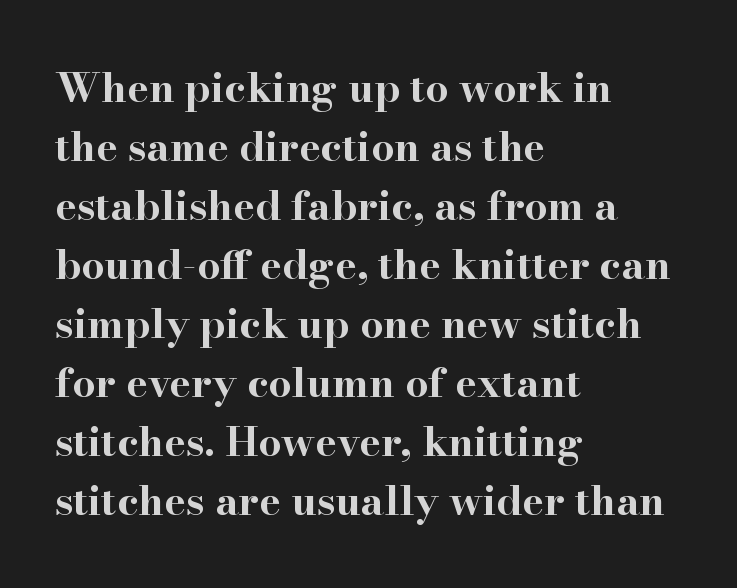
The image shows 41 px bold, wide serif type, upright; set left-aligned, normal line spacing (1.44x), normal letter spacing, not underlined; high stroke contrast and a small x-height.
